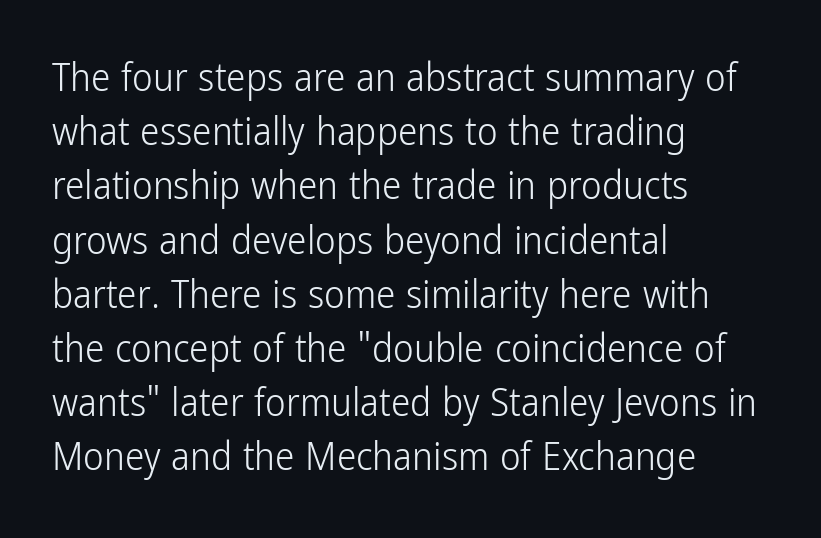
A normal amount of white space separates one row of letters from the next. The passage shown has conventional tracking throughout. Note: no serifs on the glyphs. This rendering features lettering with no underline. Note the varied advance widths — an 'i' is clearly narrower than an 'm'.
